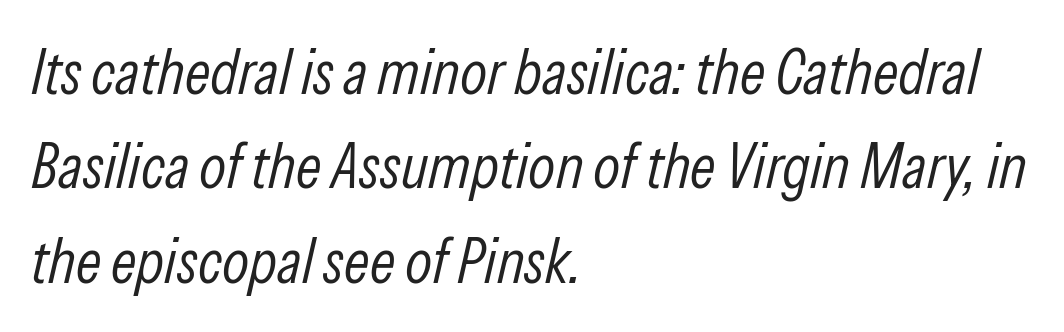
Proportional: the letters do not fall into vertical columns. Italic: yes, the glyphs are oblique. Honestly, the letter spacing is just normal — you wouldn't notice it. The space beneath each line is pristine and unruled. Is there much room between lines? A standard amount, neither cramped nor airy.
